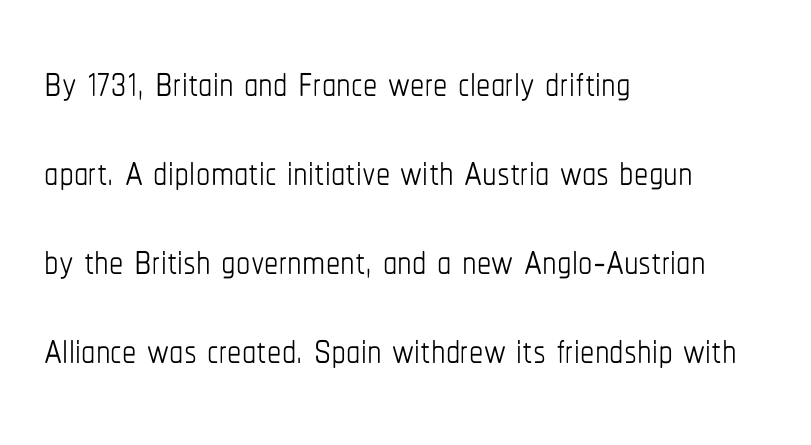
{"italic": "no", "bold": "no", "weight": "thin", "width": "condensed", "stroke_contrast": "low", "x_height": "medium", "monospaced": "no", "underline": "no", "align": "left", "line_spacing": "normal", "line_spacing_ratio": 1.56, "letter_spacing": "normal", "letter_spacing_em": 0.0, "glyph_px": 57}
